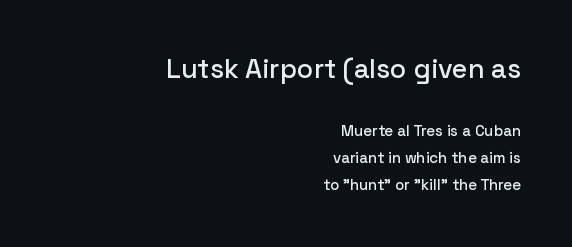
Each word holds together tightly as a unit, with standard inter-letter gaps. The glyphs are unaccompanied by any horizontal stroke below them. Characters remain perfectly vertical along every line. Teacher's note: observe the even right margin — that is flush-right alignment. Reading top to bottom, the characters get smaller at the block break.
